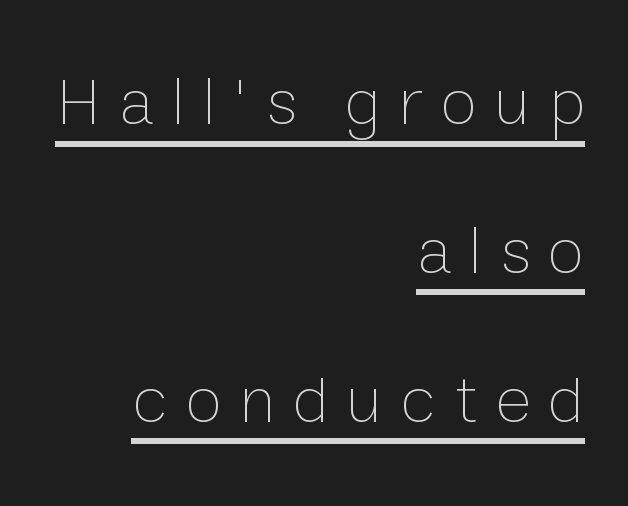
No extra ink here — the face is not bold. Line endings align vertically; line beginnings do not. You could only call the tracking loose — the letters float apart. Is this a fixed-width face? No — the glyphs have proportional, varying widths. A typesetter would call this leading open, well beyond the default.
